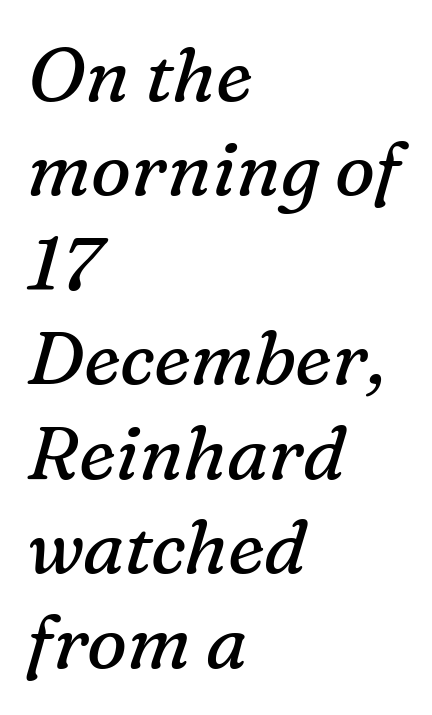
{"serif": "yes", "italic": "yes", "lean": "right", "slant_degrees": 16, "bold": "no", "weight": "regular", "width": "normal", "stroke_contrast": "medium", "x_height": "medium", "monospaced": "no", "underline": "no", "align": "left", "line_spacing": "normal", "line_spacing_ratio": 1.26, "letter_spacing": "normal", "letter_spacing_em": 0.0, "glyph_px": 75}
